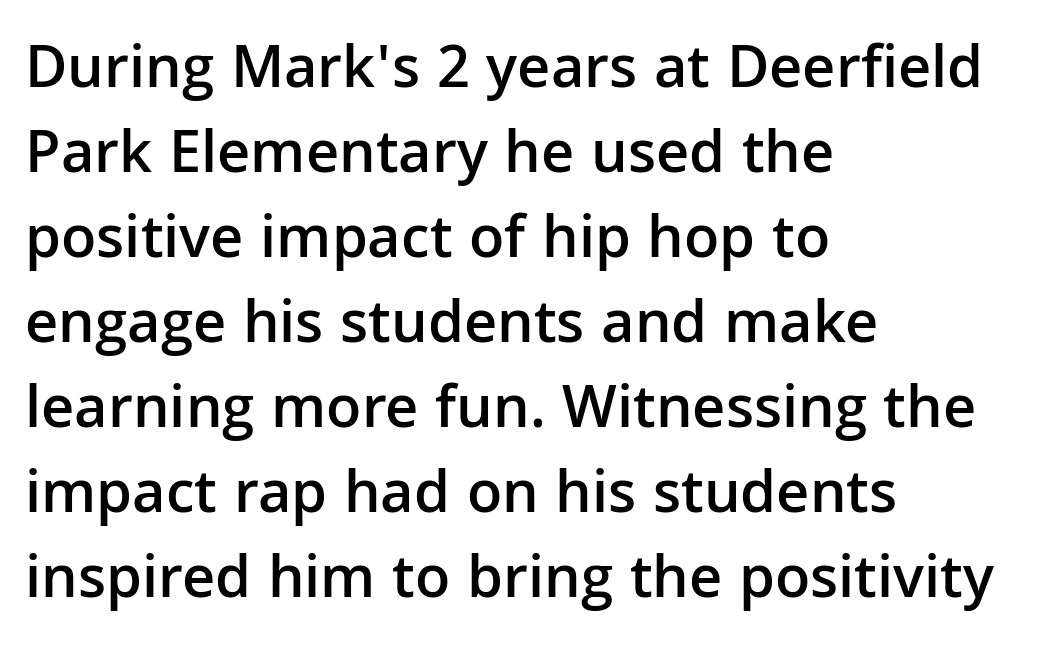
Q: Is the text bold? A: Semi-bold.
Q: Is the text italic (slanted)? A: No, it is upright.
Q: Is the typeface a serif or a sans-serif typeface? A: Sans-serif.
Q: Is the text underlined? A: No.
Q: How is the paragraph aligned? A: Left-aligned.
Q: Is the spacing between letters normal or unusually wide? A: Normal.
Q: Is the spacing between lines tight, normal or loose? A: Normal.
Q: Width (condensed, normal, or wide)? A: Normal.
Q: Stroke contrast? A: Low.
Q: x-height? A: Medium.
Q: Monospaced? A: No.
